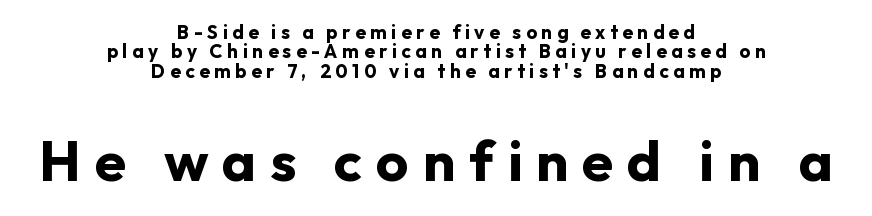
The designer gave the closing block more size than the opening block. Is this a fixed-width face? No — the glyphs have proportional, varying widths. You can tell from the bare stems that sans-serif type was used. One glance says dense: line gaps are narrower than usual.
